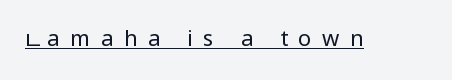
{"italic": "no", "bold": "no", "underline": "yes", "letter_spacing": "wide", "letter_spacing_em": 0.48, "glyph_px": 22}
